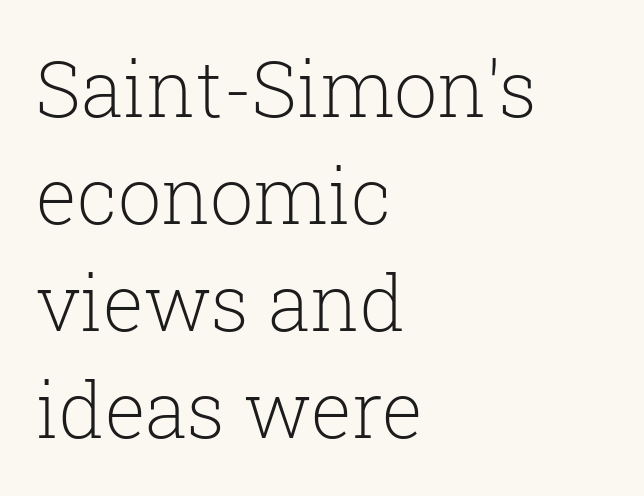
Q: Is the text bold? A: No.
Q: Is the text italic (slanted)? A: No, it is upright.
Q: Is the typeface a serif or a sans-serif typeface? A: Serif.
Q: Is the text underlined? A: No.
Q: How is the paragraph aligned? A: Left-aligned.
Q: Is the spacing between letters normal or unusually wide? A: Normal.
Q: Is the spacing between lines tight, normal or loose? A: Normal.
Q: Width (condensed, normal, or wide)? A: Normal.
Q: Stroke contrast? A: Low.
Q: x-height? A: Medium.
Q: Monospaced? A: No.
